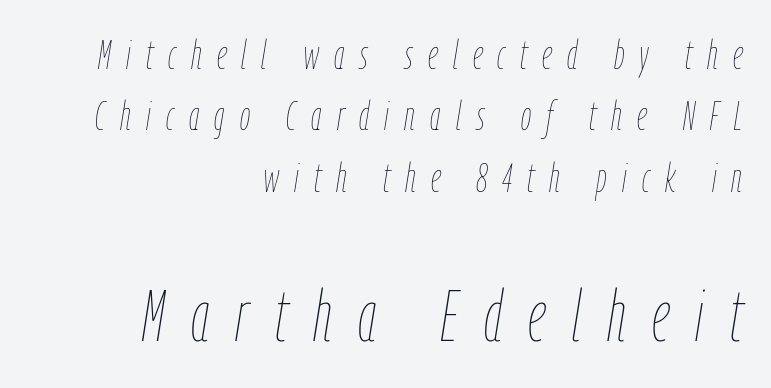
The strokes carry an ordinary text weight at most. Has an underline been added? It has not. Look at the tracking — it's clearly loosened, letters drifting apart. Which chunk is bigger? The second one — the bottom block dwarfs the top. Every character sits at an angle, as italics do.
